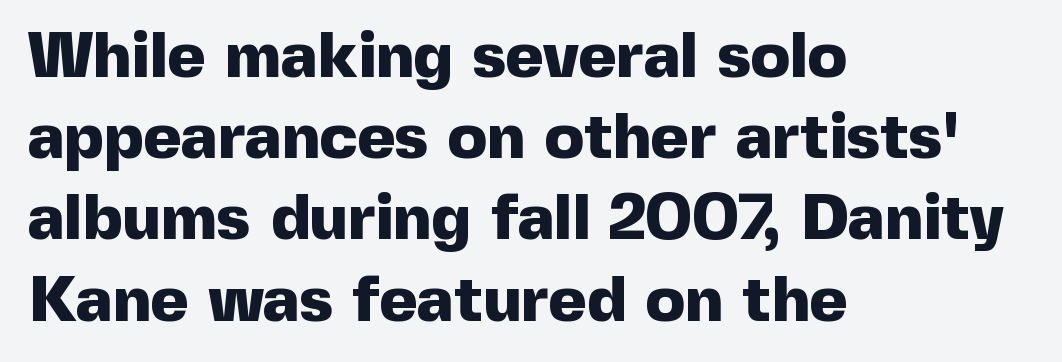
A typesetter would call this proportional, since set widths differ per character. Rule under the text: the space is simply empty. Caption: multi-line text, flush left, ragged right. Tracking value appears to be zero — textbook default spacing. How heavy is the stroke? Heavy — this is a bold. Designer's note — italics off, roman on.
